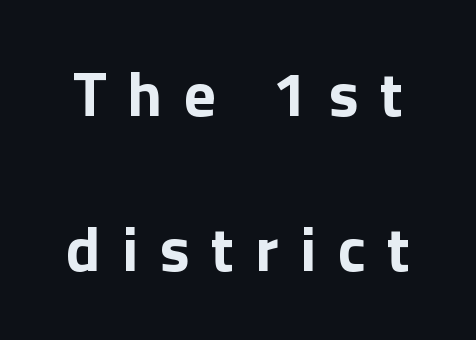
Look at the tracking — it's clearly loosened, letters drifting apart. In terms of leading, this rendering errs on the spacious side. Rule under the text: the space is simply empty. The type family on display is of the sans-serif kind. Ordinary non-slanted type is in use.
